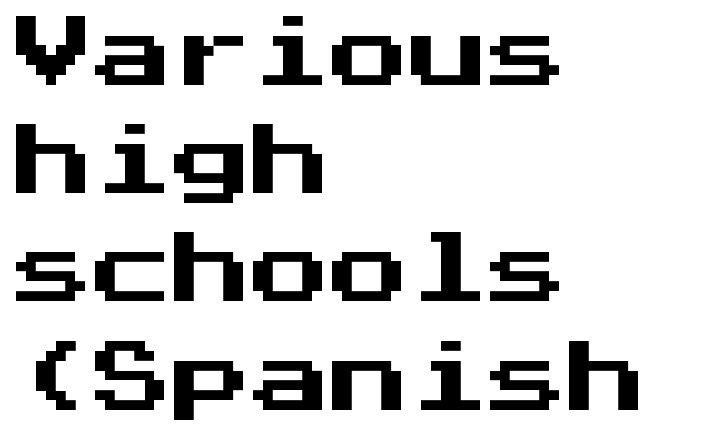
Q: Is the text italic (slanted)? A: No, it is upright.
Q: Is the typeface a serif or a sans-serif typeface? A: Sans-serif.
Q: Is the text underlined? A: No.
Q: How is the paragraph aligned? A: Left-aligned.
Q: Is the spacing between letters normal or unusually wide? A: Normal.
Q: Is the spacing between lines tight, normal or loose? A: Normal.
Q: Width (condensed, normal, or wide)? A: Normal.
Q: Stroke contrast? A: Medium.
Q: x-height? A: Medium.
Q: Monospaced? A: Yes.
